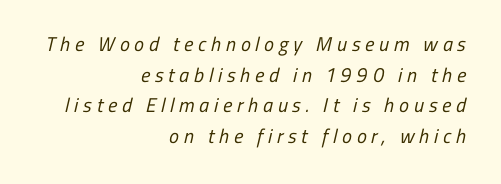
{"bold": "no", "underline": "no", "align": "right", "line_spacing": "normal", "line_spacing_ratio": 1.53, "letter_spacing": "wide", "letter_spacing_em": 0.24, "glyph_px": 20}
